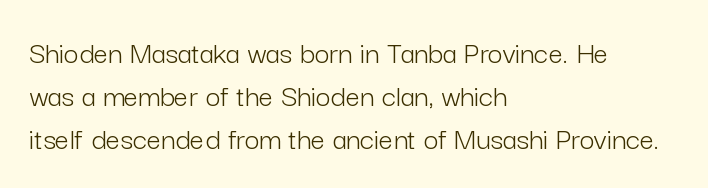
It's the straight-up-and-down kind of type. The rows are spaced the way most documents space them. The typesetter chose a ragged-right arrangement here. The space beneath each line is pristine and unruled. Words appear dense and cohesive because spacing is normal. Check where the strokes stop: nothing finishes them off — pure sans.
